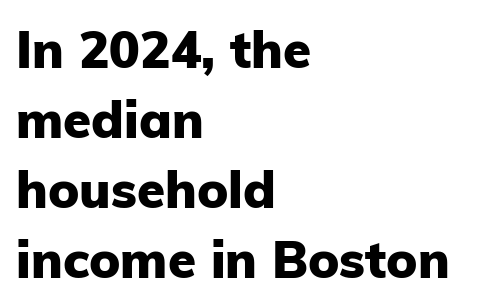
Q: Is the text bold? A: Yes.
Q: Is the text italic (slanted)? A: No, it is upright.
Q: Is the typeface a serif or a sans-serif typeface? A: Sans-serif.
Q: Is the text underlined? A: No.
Q: How is the paragraph aligned? A: Left-aligned.
Q: Is the spacing between letters normal or unusually wide? A: Normal.
Q: Is the spacing between lines tight, normal or loose? A: Normal.
Q: Width (condensed, normal, or wide)? A: Normal.
Q: Stroke contrast? A: Low.
Q: x-height? A: Medium.
Q: Monospaced? A: No.
